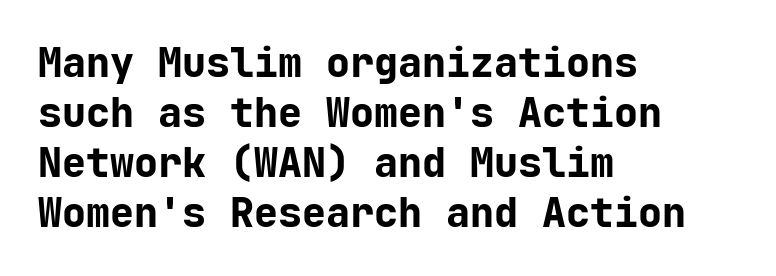
The image shows 40 px bold sans-serif type, upright, monospaced; set left-aligned, normal line spacing (1.25x), normal letter spacing, not underlined; low stroke contrast and a medium x-height.
